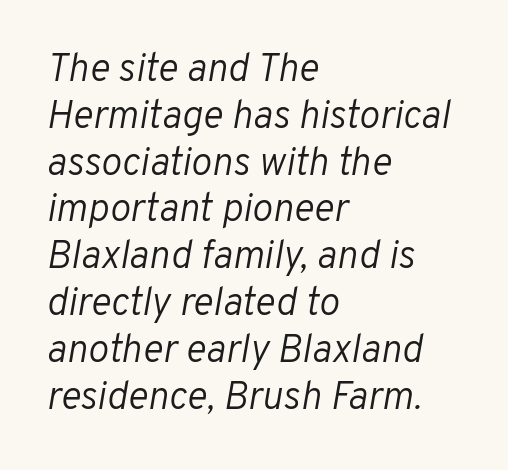
Here the designer chose a conventional face with non-uniform glyph widths. Default kerning and tracking; the words read as compact shapes. Emphasis-style slanted type is in use. The string is rendered with underlining switched off. Horizontal alignment here is leftward, the default for most running prose.
